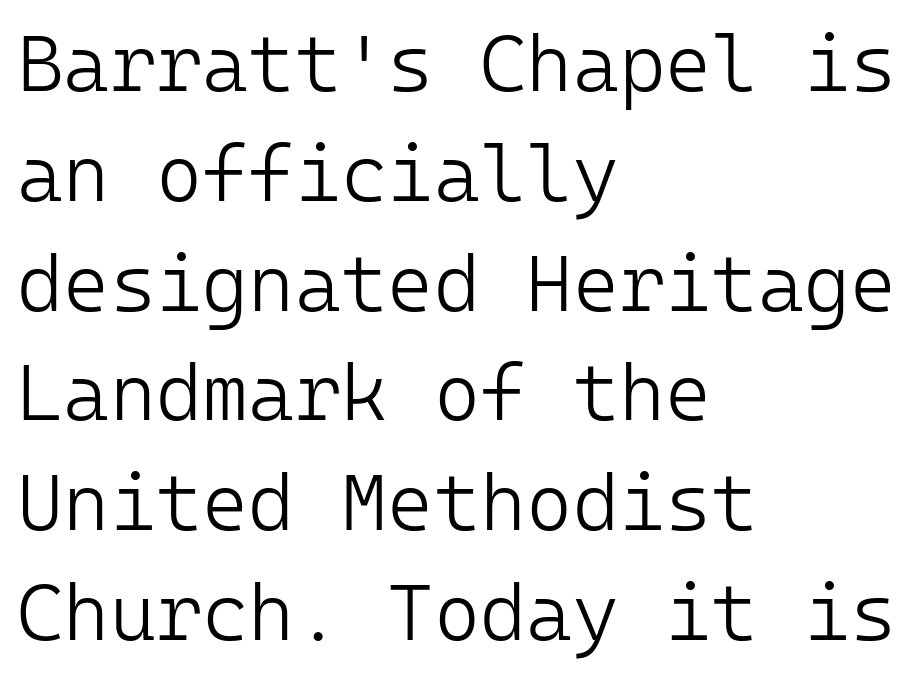
The image shows 79 px light sans-serif type, upright, monospaced; set left-aligned, normal line spacing (1.39x), normal letter spacing, not underlined; low stroke contrast and a medium x-height.
